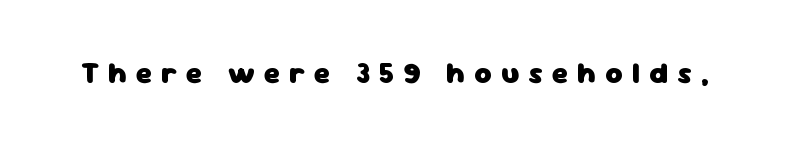
Q: Is the text bold? A: Yes.
Q: Is the text italic (slanted)? A: No, it is upright.
Q: Is the typeface a serif or a sans-serif typeface? A: Sans-serif.
Q: Is the text underlined? A: No.
Q: Is the spacing between letters normal or unusually wide? A: Unusually wide.
Q: Width (condensed, normal, or wide)? A: Normal.
Q: Stroke contrast? A: Low.
Q: x-height? A: Medium.
Q: Monospaced? A: No.
